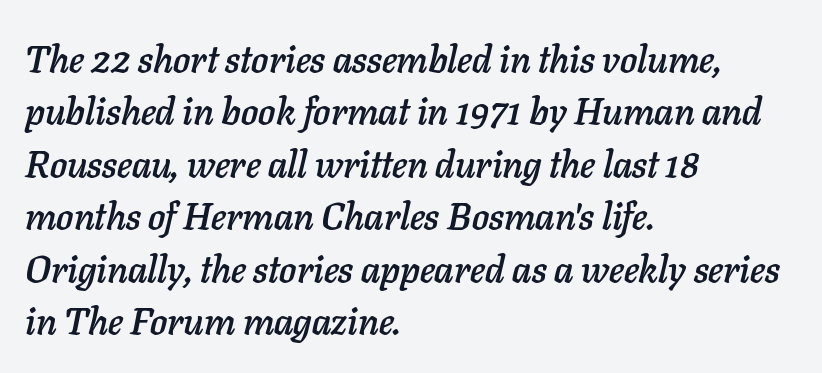
Q: Is the text italic (slanted)? A: Yes, it leans right by about 11 degrees.
Q: Is the text underlined? A: No.
Q: How is the paragraph aligned? A: Left-aligned.
Q: Is the spacing between letters normal or unusually wide? A: Normal.
Q: Is the spacing between lines tight, normal or loose? A: Normal.
Q: Width (condensed, normal, or wide)? A: Normal.
Q: Stroke contrast? A: Low.
Q: x-height? A: Medium.
Q: Monospaced? A: No.
